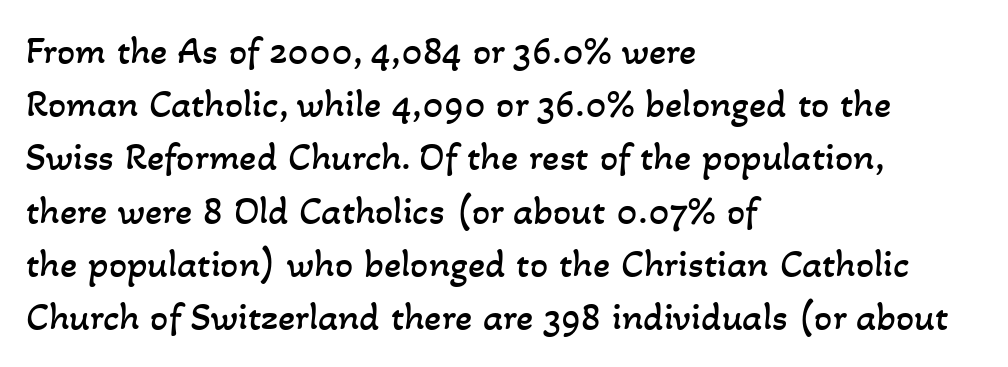
{"bold": "no", "weight": "regular", "width": "normal", "stroke_contrast": "low", "x_height": "small", "monospaced": "no", "underline": "no", "align": "left", "line_spacing": "normal", "line_spacing_ratio": 1.33, "letter_spacing": "normal", "letter_spacing_em": 0.0, "glyph_px": 40}
